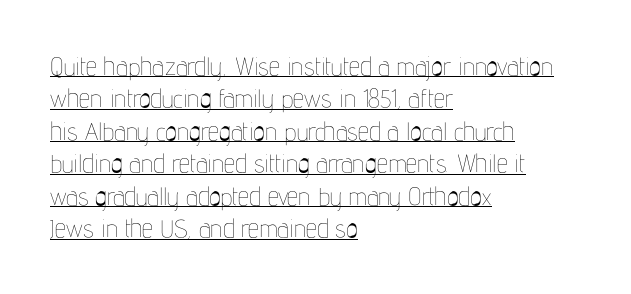
Q: Is the text bold? A: No.
Q: Is the text italic (slanted)? A: No, it is upright.
Q: Is the text underlined? A: Yes.
Q: How is the paragraph aligned? A: Left-aligned.
Q: Is the spacing between letters normal or unusually wide? A: Normal.
Q: Is the spacing between lines tight, normal or loose? A: Normal.
